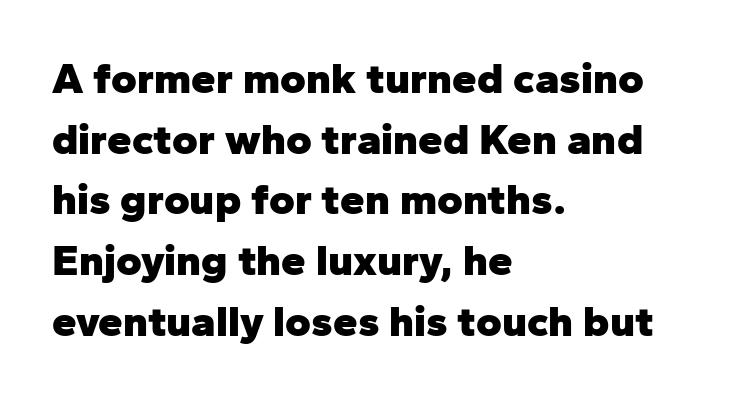
{"serif": "no", "italic": "no", "bold": "yes", "weight": "heavy", "width": "normal", "stroke_contrast": "low", "x_height": "medium", "monospaced": "no", "underline": "no", "align": "left", "line_spacing": "normal", "line_spacing_ratio": 1.38, "letter_spacing": "normal", "letter_spacing_em": 0.0, "glyph_px": 44}
